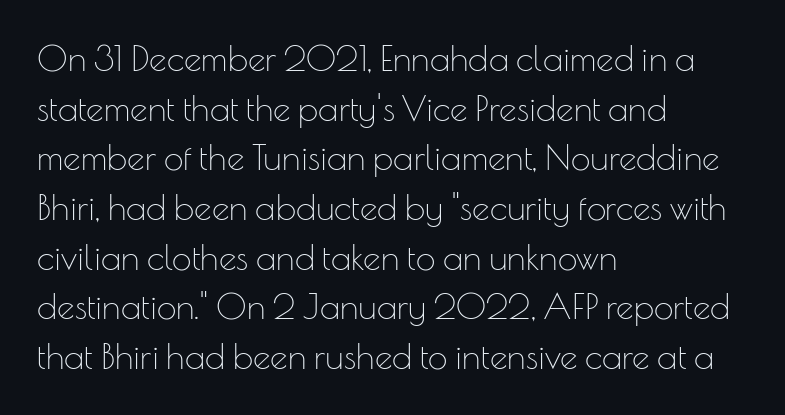
Q: Is the text bold? A: No.
Q: Is the text italic (slanted)? A: No, it is upright.
Q: Is the typeface a serif or a sans-serif typeface? A: Sans-serif.
Q: Is the text underlined? A: No.
Q: How is the paragraph aligned? A: Left-aligned.
Q: Is the spacing between letters normal or unusually wide? A: Normal.
Q: Is the spacing between lines tight, normal or loose? A: Normal.
Q: Width (condensed, normal, or wide)? A: Normal.
Q: Stroke contrast? A: Low.
Q: x-height? A: Small.
Q: Monospaced? A: No.
